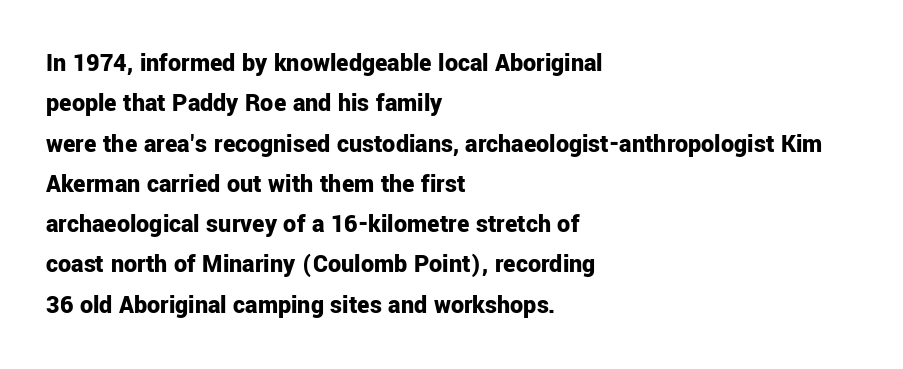
The image shows 26 px bold type, upright; set left-aligned, normal line spacing (1.55x), normal letter spacing, not underlined.
